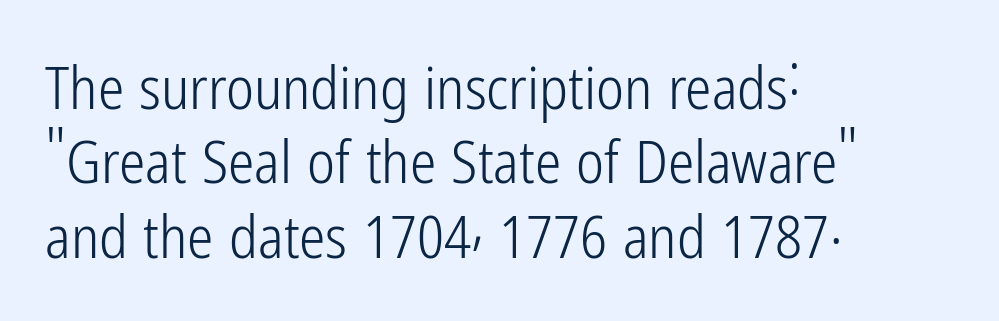
{"serif": "no", "italic": "no", "bold": "no", "weight": "light", "width": "condensed", "stroke_contrast": "low", "x_height": "medium", "monospaced": "no", "underline": "no", "align": "left", "line_spacing": "normal", "line_spacing_ratio": 1.26, "letter_spacing": "normal", "letter_spacing_em": 0.0, "glyph_px": 59}
